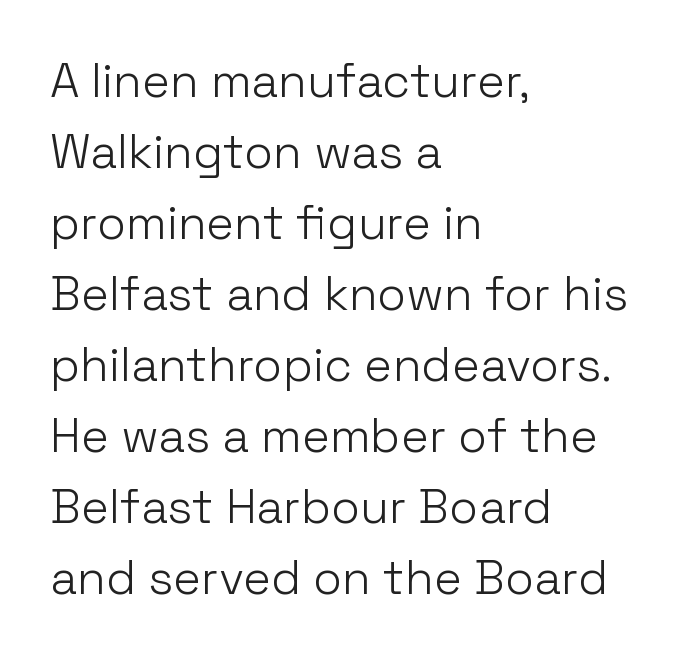
A typesetter would label this face a sans. No extra ink here — the face is not bold. Each letter keeps its own natural width here, so spacing adapts to shape. Glance below the letters and you will spot only blank space.
